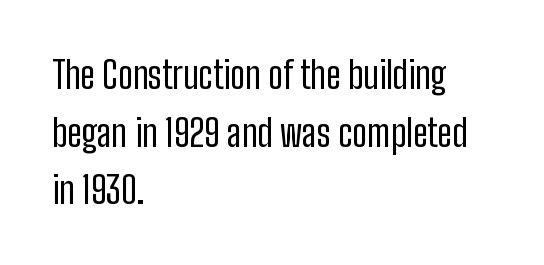
Q: Is the text bold? A: No.
Q: Is the text italic (slanted)? A: No, it is upright.
Q: Is the typeface a serif or a sans-serif typeface? A: Sans-serif.
Q: Is the text underlined? A: No.
Q: How is the paragraph aligned? A: Left-aligned.
Q: Is the spacing between letters normal or unusually wide? A: Normal.
Q: Is the spacing between lines tight, normal or loose? A: Normal.
Q: Width (condensed, normal, or wide)? A: Condensed.
Q: Stroke contrast? A: Low.
Q: x-height? A: Medium.
Q: Monospaced? A: No.
